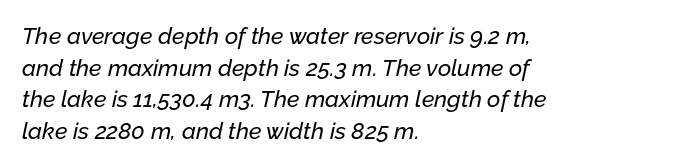
Honestly, there is no underline to notice here at all. Layout note: lines flush left. Line spacing here is normal. Emphasis-style slanted type is in use. Tracking here is standard; glyphs follow each other at the usual distance.
